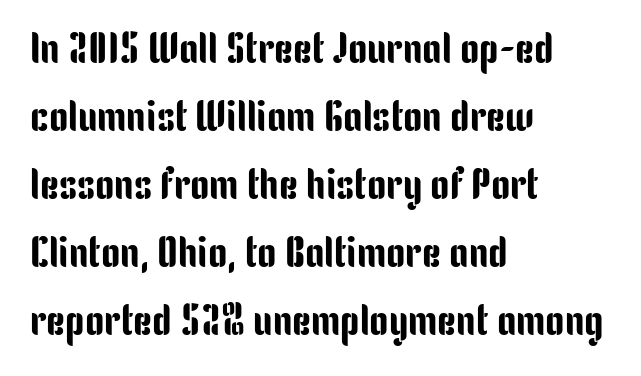
{"serif": "no", "italic": "no", "width": "condensed", "stroke_contrast": "low", "x_height": "medium", "monospaced": "no", "underline": "no", "align": "left", "line_spacing": "normal", "line_spacing_ratio": 1.58, "letter_spacing": "normal", "letter_spacing_em": 0.0, "glyph_px": 43}
